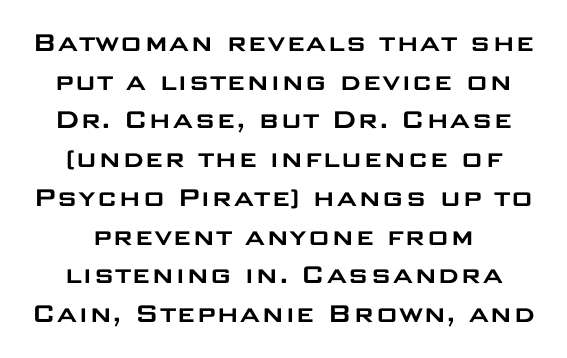
The image shows 31 px wide sans-serif type, upright; set normal line spacing (1.25x), normal letter spacing, not underlined; low stroke contrast and a large x-height.
